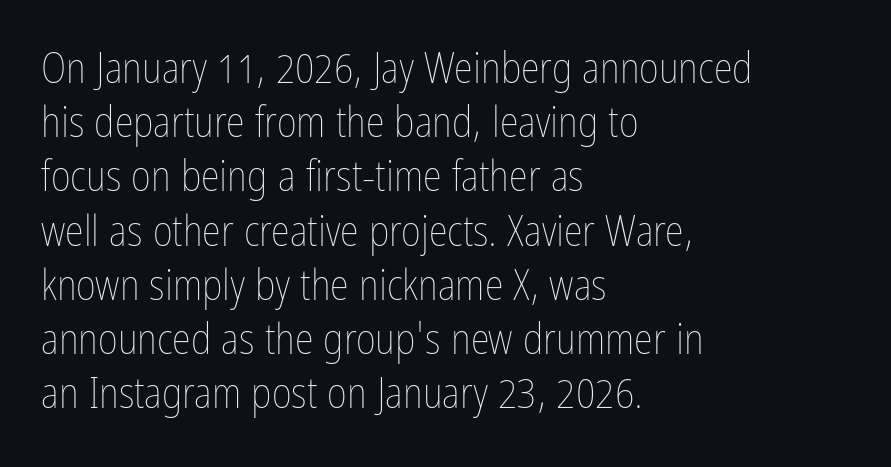
{"italic": "no", "bold": "no", "weight": "thin", "width": "condensed", "stroke_contrast": "low", "x_height": "medium", "monospaced": "no", "underline": "no", "align": "left", "line_spacing": "normal", "line_spacing_ratio": 1.26, "letter_spacing": "normal", "letter_spacing_em": 0.0, "glyph_px": 43}
